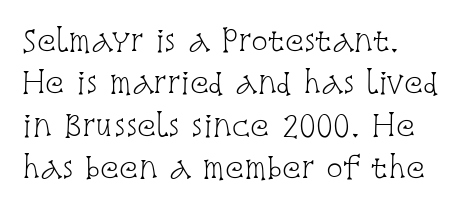
The font's upright variant was chosen for this text. The font sits on the lighter half of the weight spectrum, regular included. Words float on clear page, feet unadorned. The passage is arranged the way most books set body copy — flush left.
